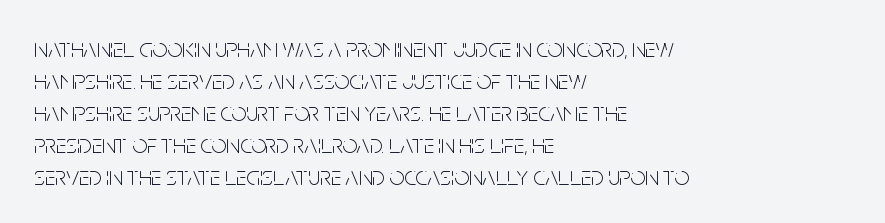
The passage shown is not underscored anywhere. Words appear dense and cohesive because spacing is normal. Alignment: flush left. Unlike italic type, these characters show no tilt at all.
